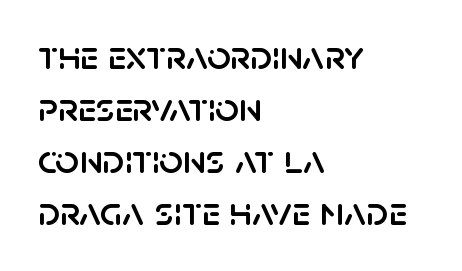
{"serif": "no", "italic": "no", "width": "normal", "stroke_contrast": "low", "x_height": "large", "monospaced": "no", "underline": "no", "align": "left", "line_spacing": "normal", "line_spacing_ratio": 1.27, "letter_spacing": "normal", "letter_spacing_em": 0.0, "glyph_px": 41}
